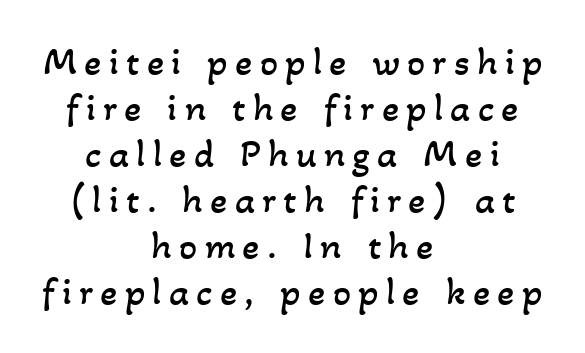
{"bold": "no", "weight": "regular", "width": "normal", "stroke_contrast": "low", "x_height": "small", "monospaced": "no", "underline": "no", "align": "center", "line_spacing": "tight", "line_spacing_ratio": 1.15, "glyph_px": 40}
